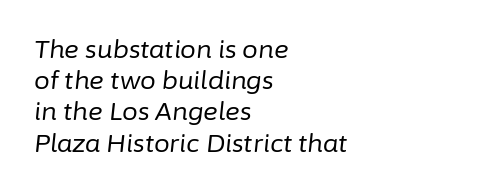
The lines are quadded left. Check under the words: just untouched page. Vertically, the passage feels balanced, rows spaced as you'd expect. Is the letter spacing exaggerated? No — it looks like the ordinary default. Summary of weight: not heavy and not bold. The rendering applies a slant to the glyphs.
